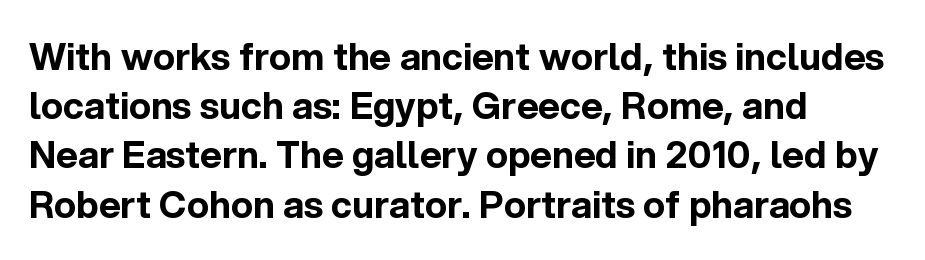
{"serif": "no", "italic": "no", "bold": "yes", "weight": "bold", "width": "normal", "x_height": "medium", "monospaced": "no", "underline": "no", "align": "left", "line_spacing": "normal", "line_spacing_ratio": 1.33, "letter_spacing": "normal", "letter_spacing_em": 0.0, "glyph_px": 37}
